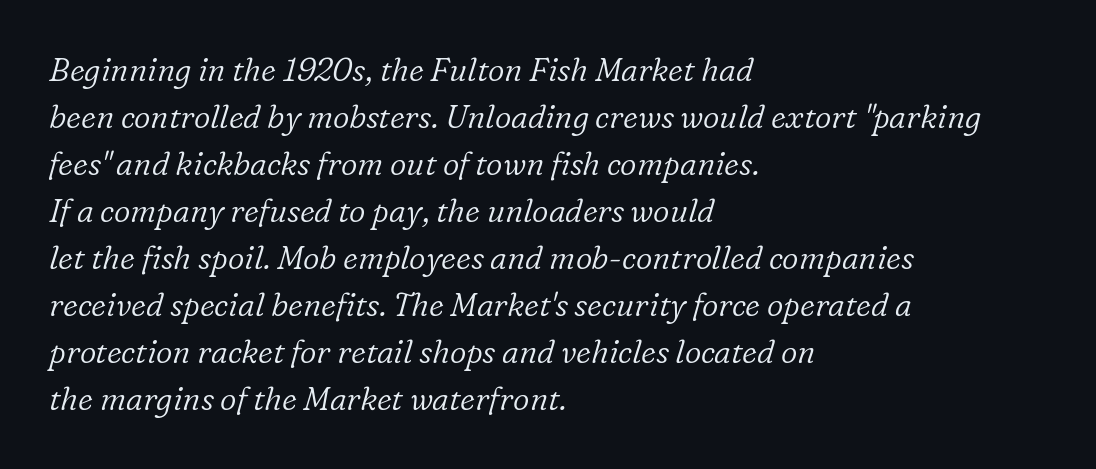
There's an unmistakable incline to the writing here. A classic flush-left, rag-right setting is used for this passage. In terms of letterform style, serifs are clearly present. No letter is thick-stroked: the sample isn't bold. Honestly, there is no underline to notice here at all. Characters follow at the spacing the type designer built in.
